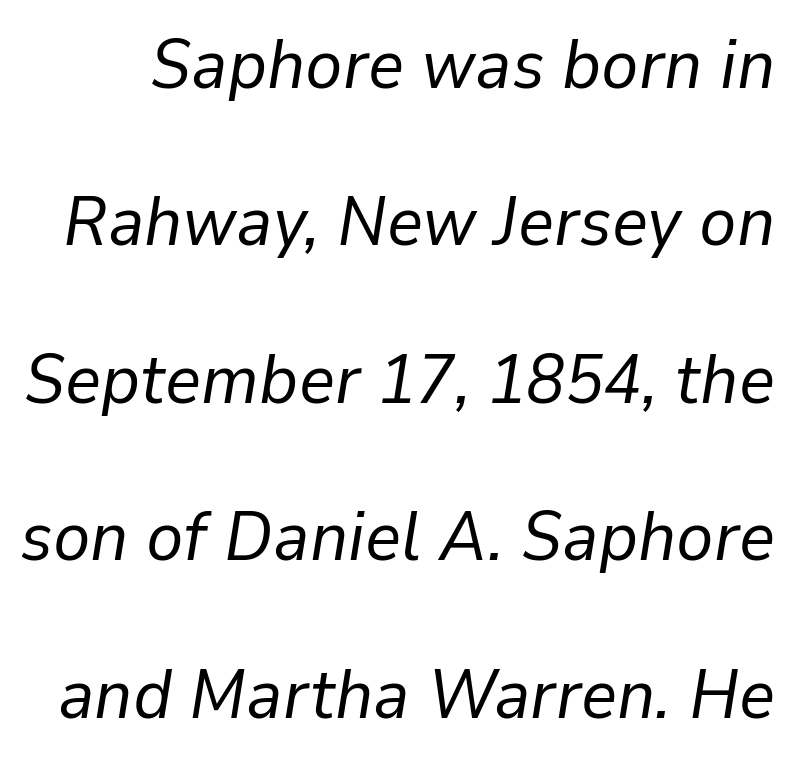
A bare baseline throughout the passage. Nothing heavy about these letters — not bold at all. How would I describe the line gaps? Wide and relaxed. Think of a printed novel: that variable character pitch is what you see here.
